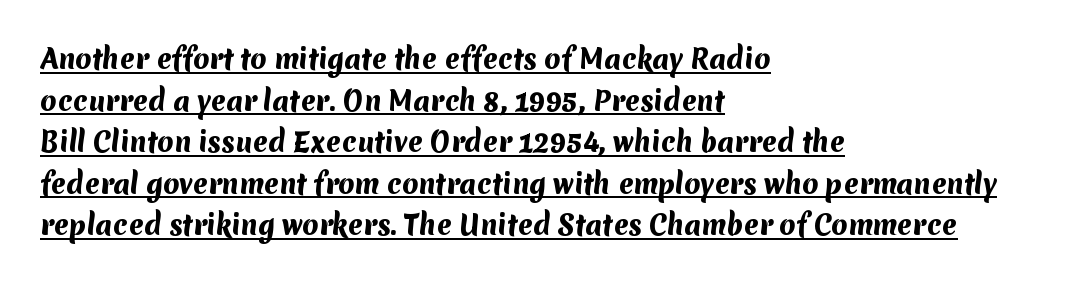
The image shows 26 px bold type; set left-aligned, normal line spacing (1.6x), normal letter spacing, underlined.
